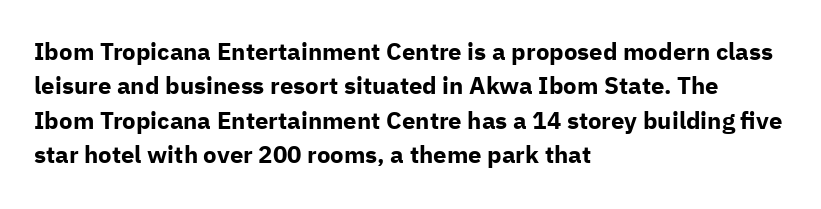
{"italic": "no", "bold": "yes", "underline": "no", "align": "left", "line_spacing": "normal", "line_spacing_ratio": 1.43, "letter_spacing": "normal", "letter_spacing_em": 0.0, "glyph_px": 24}
